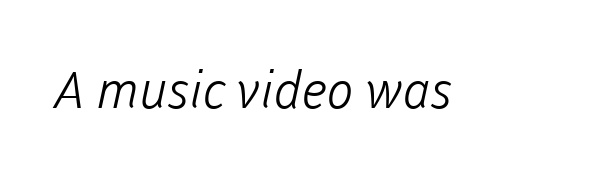
Glance below the letters and you will spot only blank space. The text was rendered using a sans face with plain stroke endings. These lines are rendered in a variable-pitch font. Weight: not bold — regular or lighter. Does extra space separate the letters? No, they use regular spacing.
